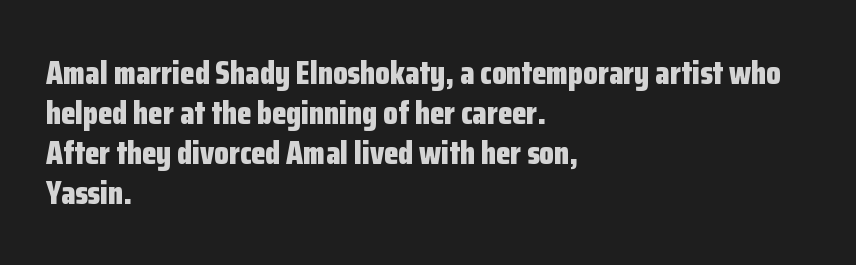
Q: Is the text bold? A: Yes.
Q: Is the text italic (slanted)? A: No, it is upright.
Q: Is the typeface a serif or a sans-serif typeface? A: Sans-serif.
Q: Is the text underlined? A: No.
Q: How is the paragraph aligned? A: Left-aligned.
Q: Is the spacing between letters normal or unusually wide? A: Normal.
Q: Width (condensed, normal, or wide)? A: Condensed.
Q: Stroke contrast? A: Low.
Q: x-height? A: Medium.
Q: Monospaced? A: No.
